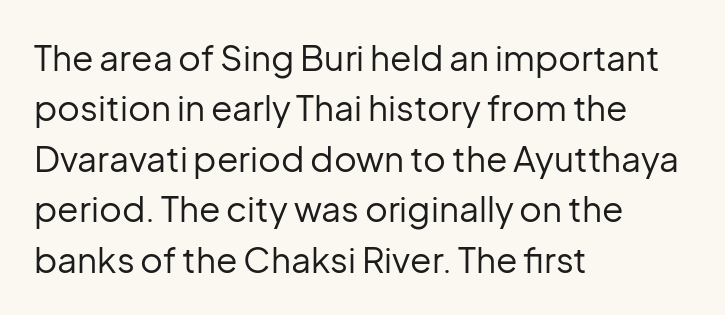
A typesetter would mark this as roman, not italic. The space beneath each line is pristine and unruled. The compositor pushed each line to the left boundary. Grotesque or geometric, the face here clearly has no serifs. Look at the tracking — it's just the regular setting, nothing added.
